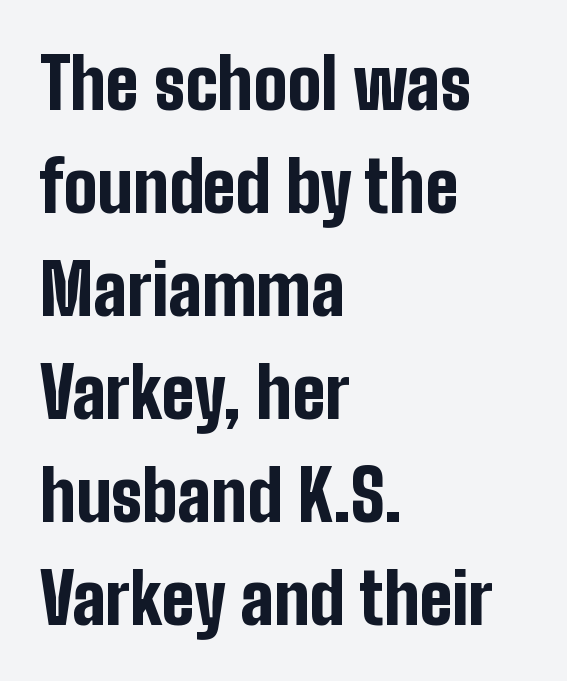
A classic flush-left, rag-right setting is used for this passage. There is no visible air inserted between adjacent glyphs. Thick stems and heavy bowls — unmistakably bold. Leading: standard. These lines are rendered in a variable-pitch font.
